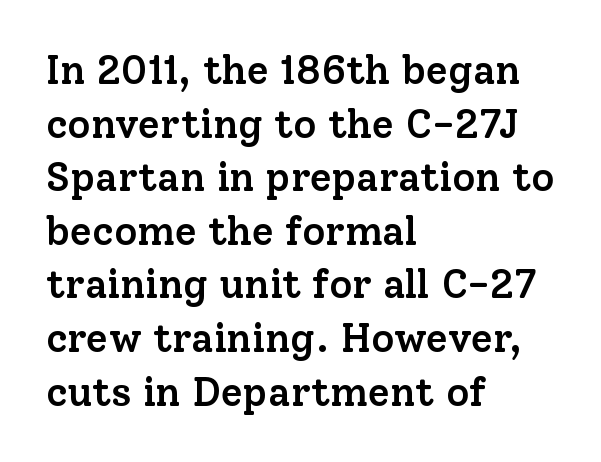
The image shows 40 px semibold serif type, upright; set left-aligned, normal line spacing (1.34x), normal letter spacing, not underlined; low stroke contrast and a medium x-height.
